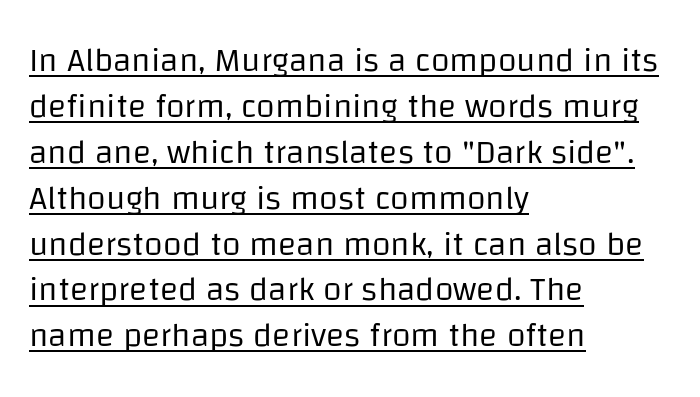
The image shows 34 px regular-weight sans-serif type, upright; set left-aligned, normal line spacing (1.35x), normal letter spacing, underlined; low stroke contrast and a large x-height.
